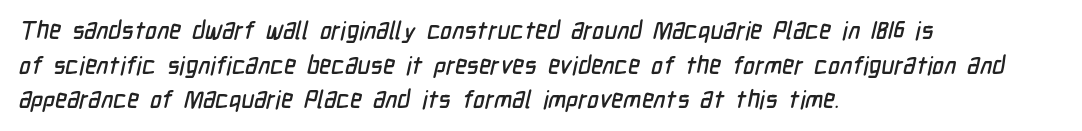
{"underline": "no", "align": "left", "line_spacing": "normal", "line_spacing_ratio": 1.39, "letter_spacing": "normal", "letter_spacing_em": 0.0, "glyph_px": 25}
